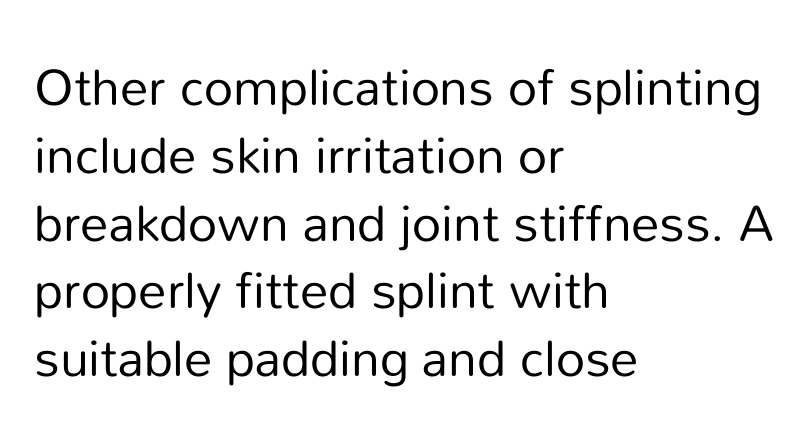
{"serif": "no", "italic": "no", "bold": "no", "weight": "regular", "width": "normal", "stroke_contrast": "low", "x_height": "medium", "monospaced": "no", "underline": "no", "align": "left", "line_spacing": "normal", "line_spacing_ratio": 1.33, "letter_spacing": "normal", "letter_spacing_em": 0.0, "glyph_px": 51}
